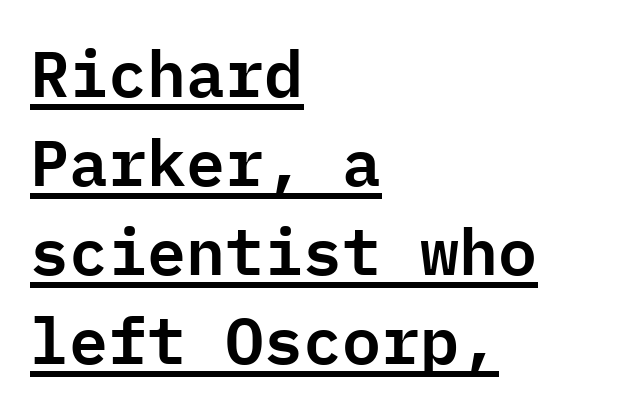
Q: Is the text italic (slanted)? A: No, it is upright.
Q: Is the typeface a serif or a sans-serif typeface? A: Sans-serif.
Q: Is the text underlined? A: Yes.
Q: How is the paragraph aligned? A: Left-aligned.
Q: Is the spacing between letters normal or unusually wide? A: Normal.
Q: Is the spacing between lines tight, normal or loose? A: Normal.
Q: Width (condensed, normal, or wide)? A: Normal.
Q: Stroke contrast? A: Low.
Q: x-height? A: Medium.
Q: Monospaced? A: Yes.
